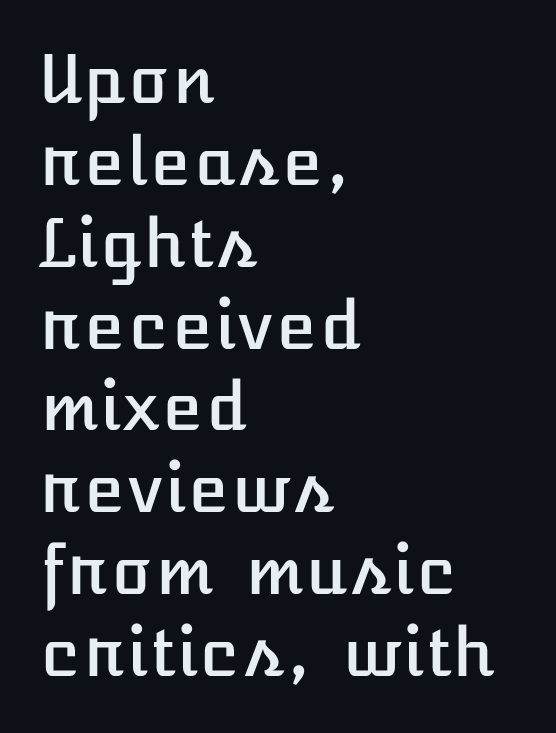
The image shows 66 px text type, upright; set left-aligned, line spacing 1.24x, normal letter spacing, not underlined; low stroke contrast and a medium x-height.
